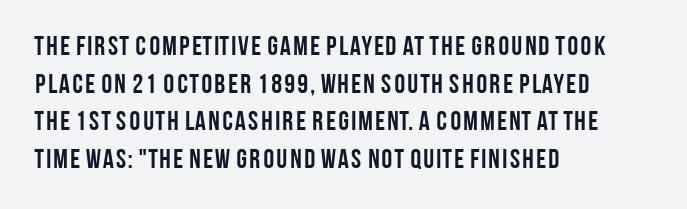
Q: Is the text bold? A: Yes.
Q: Is the text italic (slanted)? A: No, it is upright.
Q: Is the text underlined? A: No.
Q: How is the paragraph aligned? A: Left-aligned.
Q: Is the spacing between letters normal or unusually wide? A: Normal.
Q: Is the spacing between lines tight, normal or loose? A: Normal.
